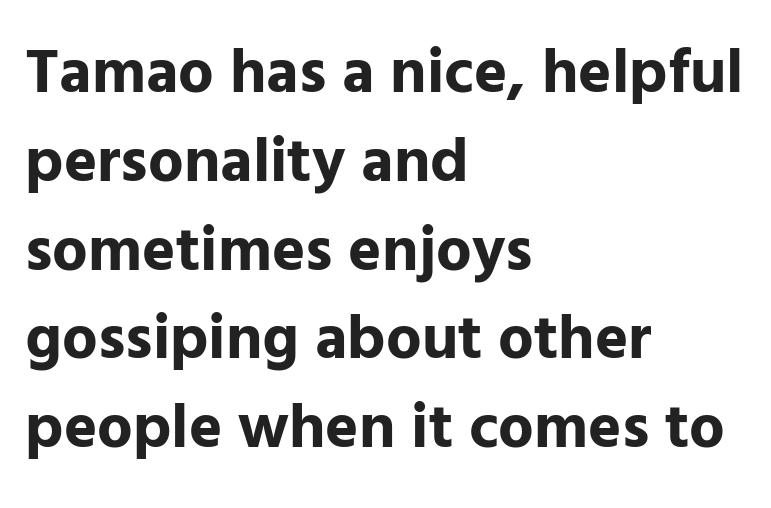
The image shows 63 px bold sans-serif type, upright; set left-aligned, normal line spacing (1.41x), normal letter spacing, not underlined; low stroke contrast and a medium x-height.
